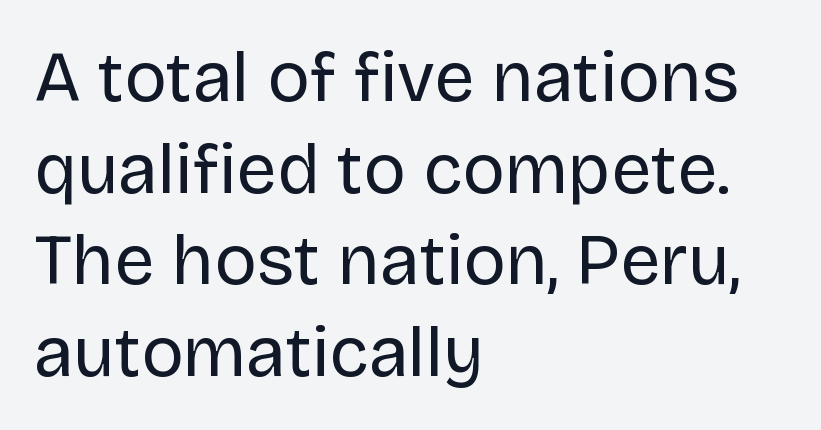
Compared with typical body copy, the letter spacing here is the same. I'd call this a sans setting — the letters go barefoot. Notice how the passage keeps a crisp vertical edge on the left only. This sample has the flowing, uneven cadence of proportional lettering.
